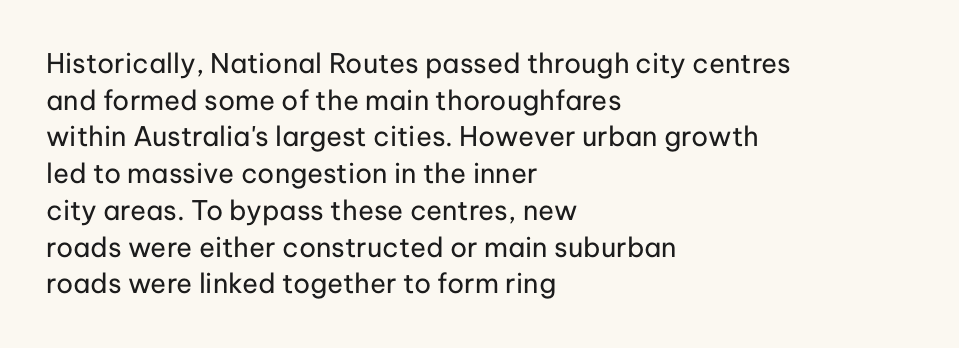
{"italic": "no", "bold": "no", "underline": "no", "align": "left", "line_spacing": "normal", "line_spacing_ratio": 1.36, "letter_spacing": "normal", "letter_spacing_em": 0.0, "glyph_px": 27}
